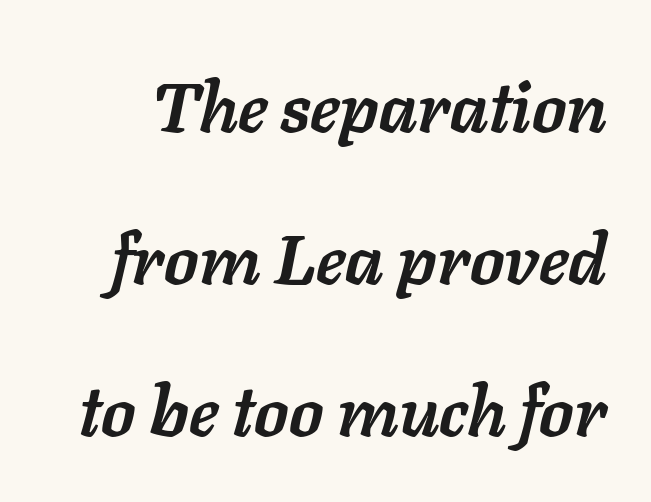
The rendering applies a slant to the glyphs. Heft: maximum for text — a bold. This rendering features lettering with no underline. You could call the tracking neutral — neither tight nor loose. The block of text is sparse from top to bottom, with ample space between rows.
